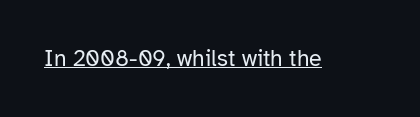
{"italic": "no", "bold": "no", "underline": "yes", "letter_spacing": "normal", "letter_spacing_em": 0.0, "glyph_px": 23}
